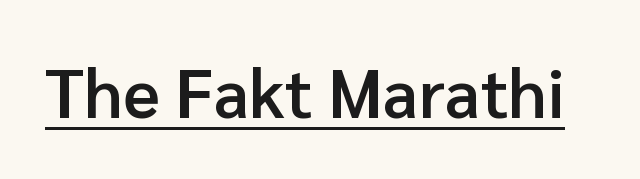
Here the glyphs are tracked normally, forming tight word shapes. A continuous stroke trails under the words, as in a hyperlink. This is the in-between weight designers call semibold or demi. The glyphs in this specimen are sans serif.
